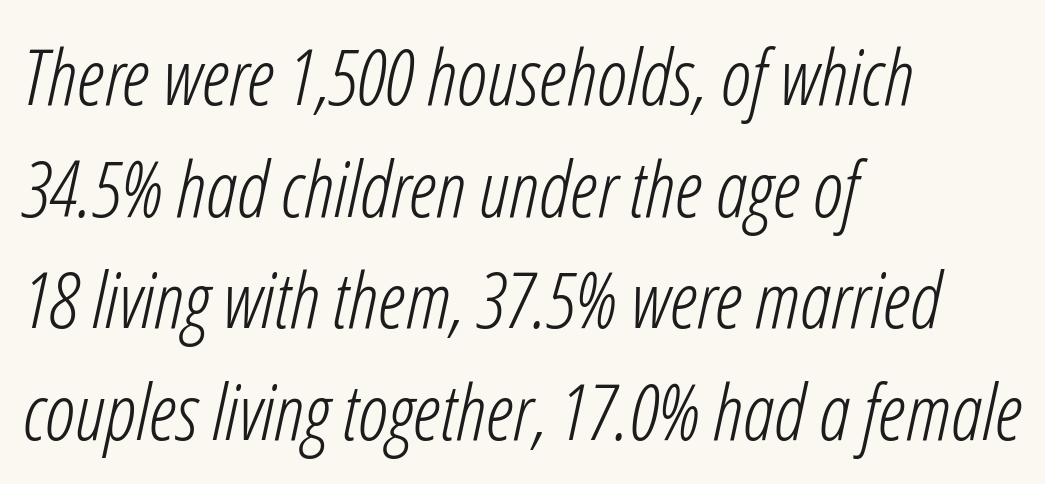
{"italic": "yes", "lean": "right", "slant_degrees": 12, "bold": "no", "weight": "light", "width": "condensed", "stroke_contrast": "low", "x_height": "medium", "monospaced": "no", "underline": "no", "align": "left", "line_spacing": "normal", "line_spacing_ratio": 1.43, "letter_spacing": "normal", "letter_spacing_em": 0.0, "glyph_px": 78}
